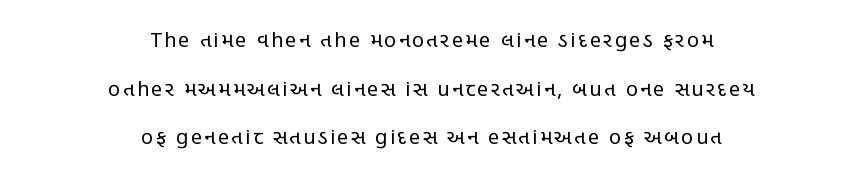
This reads as an unemphasized weight, regular at the heaviest. Alignment: centered. Anything drawn beneath the words? Only blank space. Vertical strokes here are truly vertical. Successive baselines arrive slowly, with a big drop between each.
